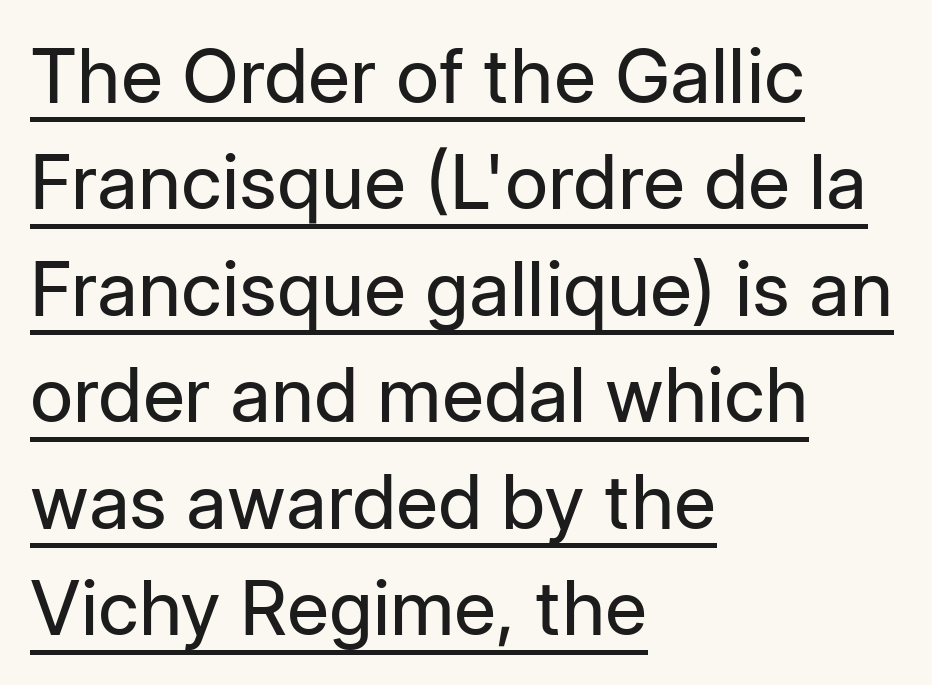
{"serif": "no", "italic": "no", "bold": "no", "weight": "regular", "width": "normal", "stroke_contrast": "low", "x_height": "medium", "monospaced": "no", "underline": "yes", "align": "left", "line_spacing": "normal", "line_spacing_ratio": 1.42, "letter_spacing": "normal", "letter_spacing_em": 0.0, "glyph_px": 75}
